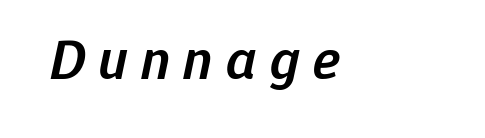
{"italic": "yes", "lean": "right", "slant_degrees": 12, "bold": "semi", "weight": "semibold", "width": "normal", "stroke_contrast": "low", "x_height": "medium", "monospaced": "no", "underline": "no", "letter_spacing": "wide", "letter_spacing_em": 0.23, "glyph_px": 57}
